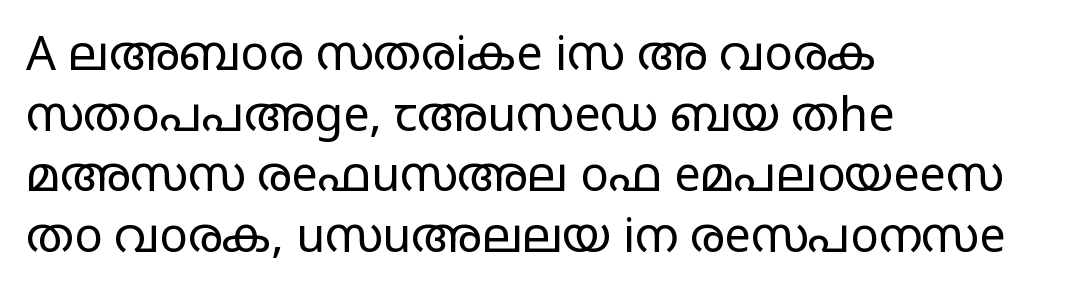
{"serif": "no", "italic": "no", "bold": "no", "weight": "regular", "width": "wide", "stroke_contrast": "low", "x_height": "large", "monospaced": "no", "underline": "no", "align": "left", "line_spacing": "normal", "line_spacing_ratio": 1.29, "letter_spacing": "normal", "letter_spacing_em": 0.0, "glyph_px": 47}
